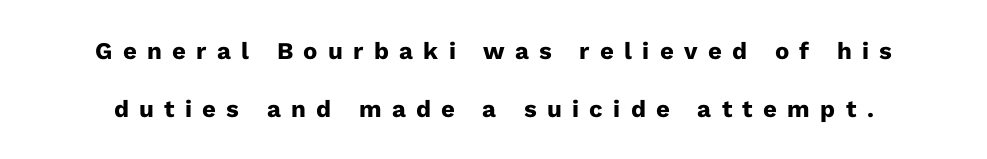
{"italic": "no", "bold": "yes", "underline": "no", "line_spacing": "loose", "line_spacing_ratio": 2.4, "letter_spacing": "wide", "letter_spacing_em": 0.43, "glyph_px": 24}
